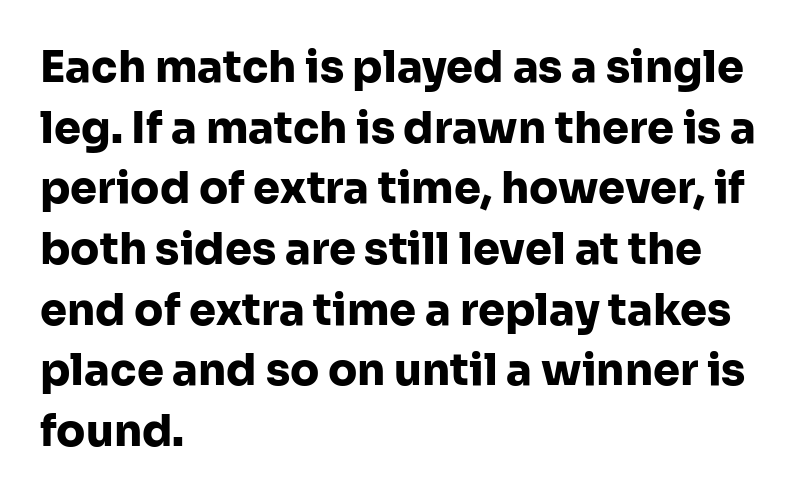
The image shows 43 px heavy sans-serif type, upright; set left-aligned, normal line spacing (1.41x), normal letter spacing, not underlined; low stroke contrast and a medium x-height.
